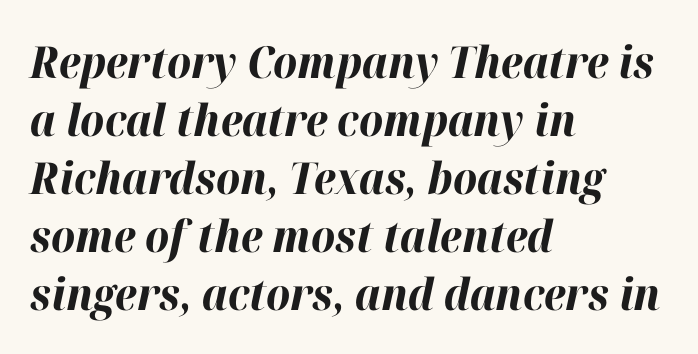
{"italic": "yes", "lean": "right", "slant_degrees": 12, "bold": "yes", "weight": "bold", "width": "normal", "stroke_contrast": "high", "x_height": "medium", "monospaced": "no", "underline": "no", "align": "left", "line_spacing": "normal", "line_spacing_ratio": 1.32, "letter_spacing": "normal", "letter_spacing_em": 0.0, "glyph_px": 44}
